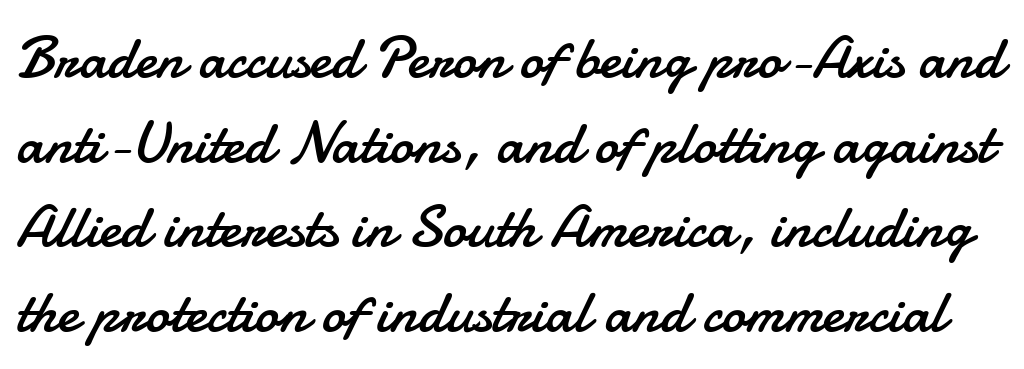
Spacing verdict: proportional, widths tailored to each character. This rendering leaves character spacing at its baseline value. Type without underlining. No letter is thick-stroked: the sample isn't bold.
